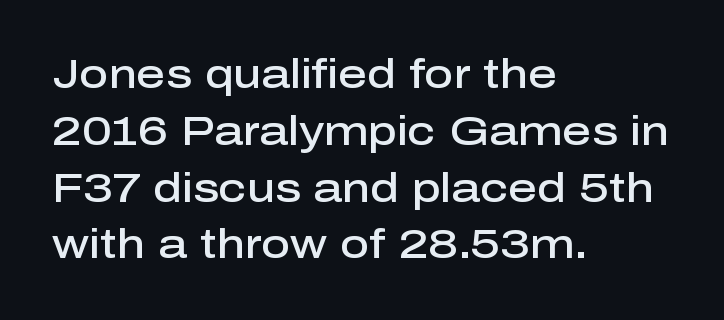
Q: Is the text bold? A: Semi-bold.
Q: Is the text italic (slanted)? A: No, it is upright.
Q: Is the typeface a serif or a sans-serif typeface? A: Sans-serif.
Q: Is the text underlined? A: No.
Q: How is the paragraph aligned? A: Left-aligned.
Q: Is the spacing between letters normal or unusually wide? A: Normal.
Q: Is the spacing between lines tight, normal or loose? A: Normal.
Q: Width (condensed, normal, or wide)? A: Normal.
Q: Stroke contrast? A: Low.
Q: x-height? A: Medium.
Q: Monospaced? A: No.
